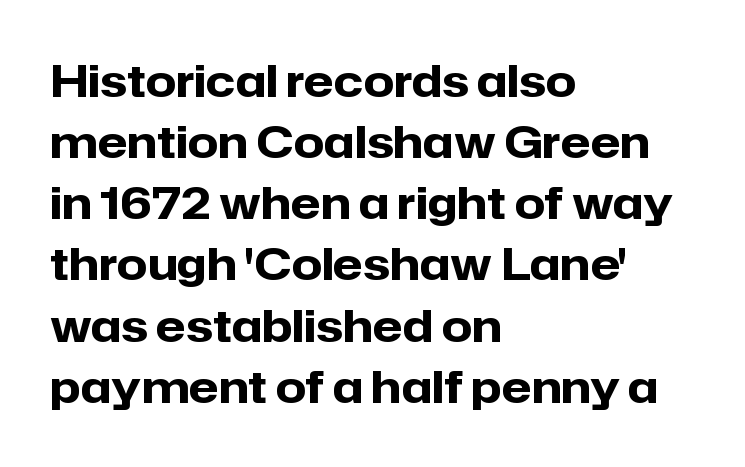
Q: Is the text bold? A: Yes.
Q: Is the text italic (slanted)? A: No, it is upright.
Q: Is the typeface a serif or a sans-serif typeface? A: Sans-serif.
Q: Is the text underlined? A: No.
Q: How is the paragraph aligned? A: Left-aligned.
Q: Is the spacing between letters normal or unusually wide? A: Normal.
Q: Is the spacing between lines tight, normal or loose? A: Normal.
Q: Width (condensed, normal, or wide)? A: Normal.
Q: Stroke contrast? A: Low.
Q: x-height? A: Medium.
Q: Monospaced? A: No.
